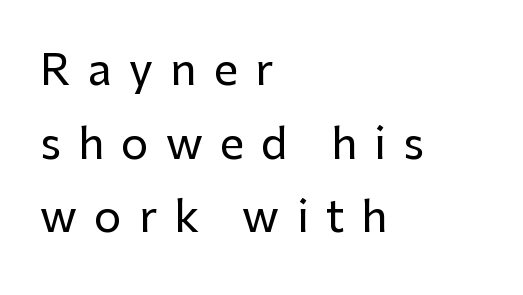
The image shows 43 px sans-serif type, upright; set left-aligned, line spacing 1.71x, unusually wide letter spacing (+0.4 em), not underlined; low stroke contrast and a medium x-height.
